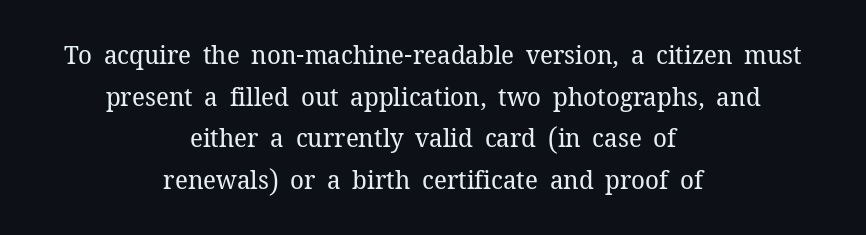
Q: Is the text bold? A: No.
Q: Is the text italic (slanted)? A: No, it is upright.
Q: Is the text underlined? A: No.
Q: How is the paragraph aligned? A: Centered.
Q: Is the spacing between letters normal or unusually wide? A: Normal.
Q: Is the spacing between lines tight, normal or loose? A: Normal.
